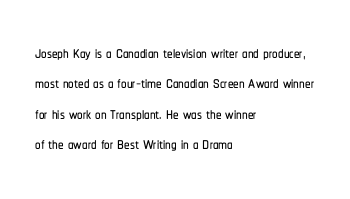
Q: Is the text italic (slanted)? A: No, it is upright.
Q: Is the text underlined? A: No.
Q: How is the paragraph aligned? A: Left-aligned.
Q: Is the spacing between letters normal or unusually wide? A: Normal.
Q: Is the spacing between lines tight, normal or loose? A: Normal.
